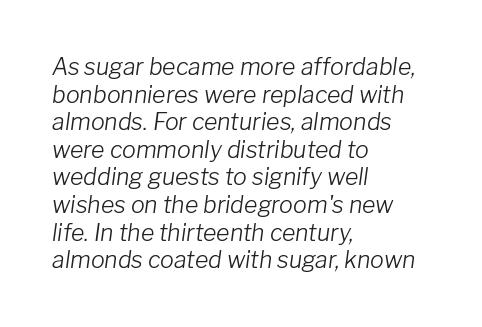
The image shows 23 px text type, italic (leaning right); set left-aligned, line spacing 1.2x, normal letter spacing, not underlined.
